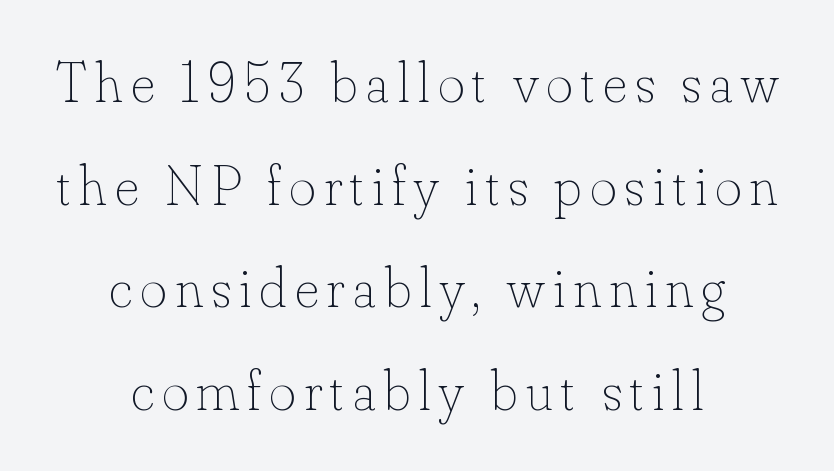
Q: Is the text bold? A: No.
Q: Is the text italic (slanted)? A: No, it is upright.
Q: Is the text underlined? A: No.
Q: How is the paragraph aligned? A: Centered.
Q: Width (condensed, normal, or wide)? A: Normal.
Q: Stroke contrast? A: Low.
Q: x-height? A: Small.
Q: Monospaced? A: No.
